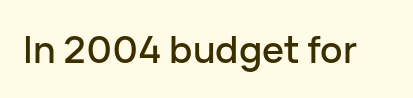
Spacing between characters is what you'd get straight out of the box. Just letters on the line, the space beneath them empty. This rendering employs a face without finishing strokes, i.e., a sans-serif. Each letter keeps its own natural width here, so spacing adapts to shape. Quick note: not italic, upright.
